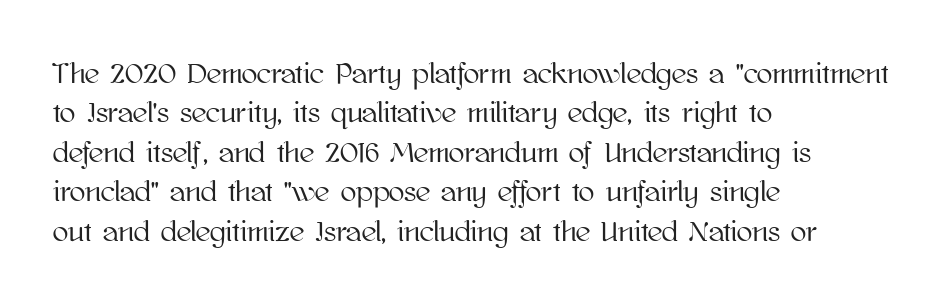
Q: Is the text italic (slanted)? A: No, it is upright.
Q: Is the text underlined? A: No.
Q: How is the paragraph aligned? A: Left-aligned.
Q: Is the spacing between letters normal or unusually wide? A: Normal.
Q: Is the spacing between lines tight, normal or loose? A: Normal.
Q: Width (condensed, normal, or wide)? A: Normal.
Q: Stroke contrast? A: High.
Q: x-height? A: Medium.
Q: Monospaced? A: No.
